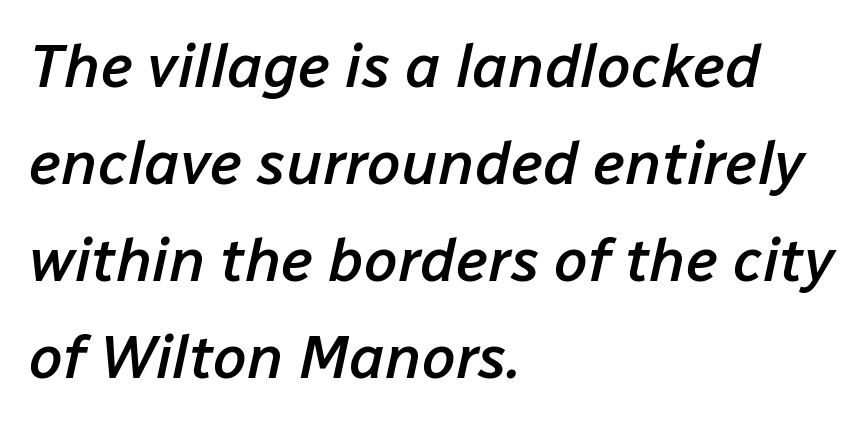
Q: Is the text bold? A: Semi-bold.
Q: Is the text italic (slanted)? A: Yes, it leans right by about 12 degrees.
Q: Is the text underlined? A: No.
Q: How is the paragraph aligned? A: Left-aligned.
Q: Is the spacing between letters normal or unusually wide? A: Normal.
Q: Is the spacing between lines tight, normal or loose? A: Normal.
Q: Width (condensed, normal, or wide)? A: Normal.
Q: Stroke contrast? A: Low.
Q: x-height? A: Medium.
Q: Monospaced? A: No.
